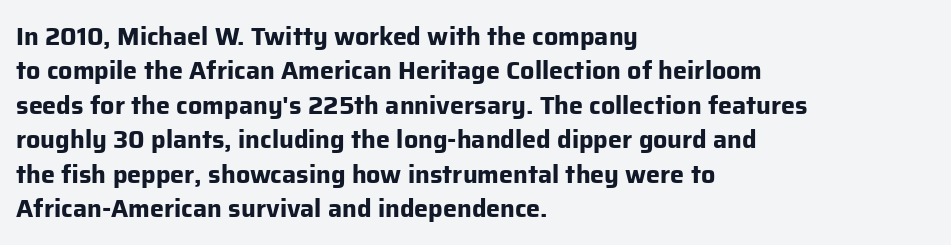
The image shows 25 px bold type, upright; set left-aligned, normal line spacing (1.38x), normal letter spacing, not underlined.
